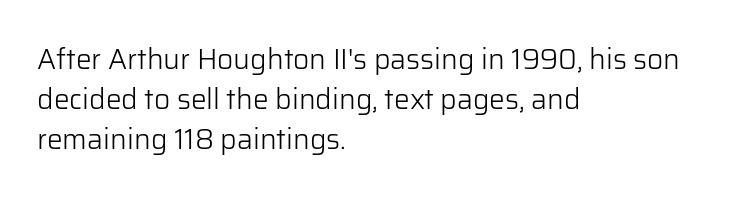
The image shows 28 px light sans-serif type, upright; set left-aligned, normal line spacing (1.42x), normal letter spacing, not underlined; low stroke contrast and a medium x-height.
